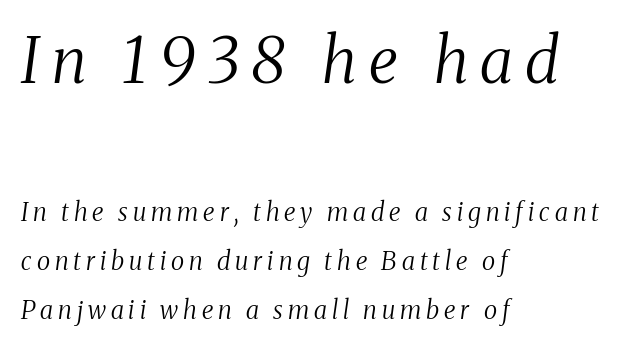
Display-style spreading of the glyphs; the letterfit is very open. Counters stay open thanks to moderate or lighter strokes. The letters carry serifs — small finishing strokes at the ends of their stems. Nobody drew a line under any word here.
